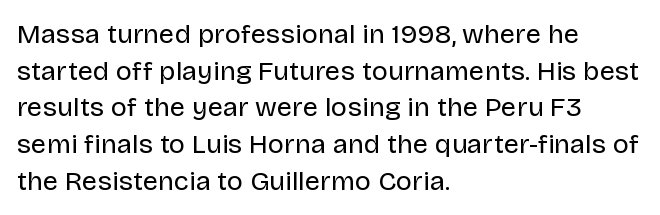
{"italic": "no", "bold": "no", "underline": "no", "align": "left", "line_spacing": "normal", "line_spacing_ratio": 1.36, "letter_spacing": "normal", "letter_spacing_em": 0.0, "glyph_px": 27}
